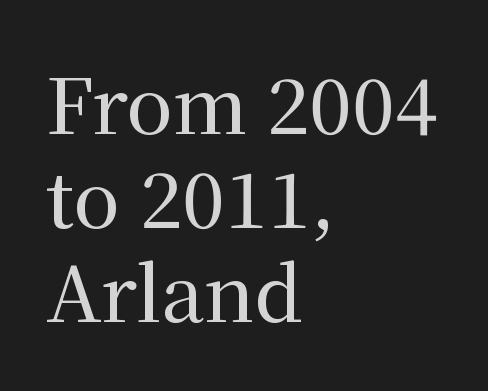
{"serif": "yes", "italic": "no", "width": "normal", "stroke_contrast": "medium", "x_height": "medium", "monospaced": "no", "underline": "no", "align": "left", "line_spacing_ratio": 1.24, "letter_spacing": "normal", "letter_spacing_em": 0.0, "glyph_px": 76}
